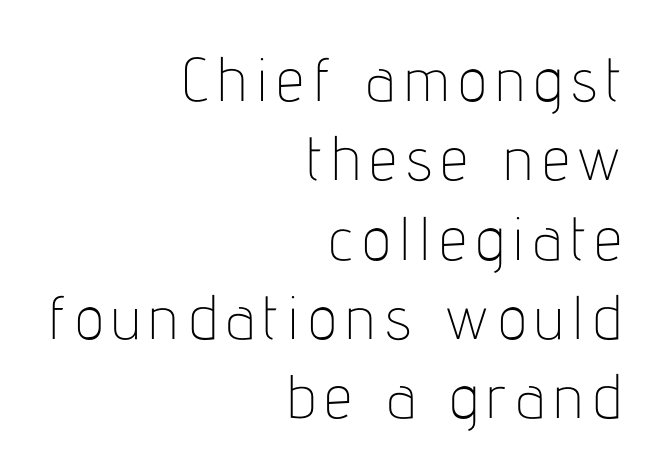
Every stem runs plumb, perpendicular to the baseline. Just letters on the line, the space beneath them empty. A typesetter would call this proportional, since set widths differ per character. Font category for this specimen: sans-serif.
